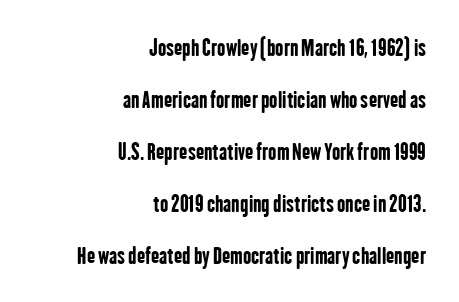
{"italic": "no", "bold": "yes", "underline": "no", "align": "right", "line_spacing": "loose", "line_spacing_ratio": 2.36, "letter_spacing": "normal", "letter_spacing_em": 0.0, "glyph_px": 22}
